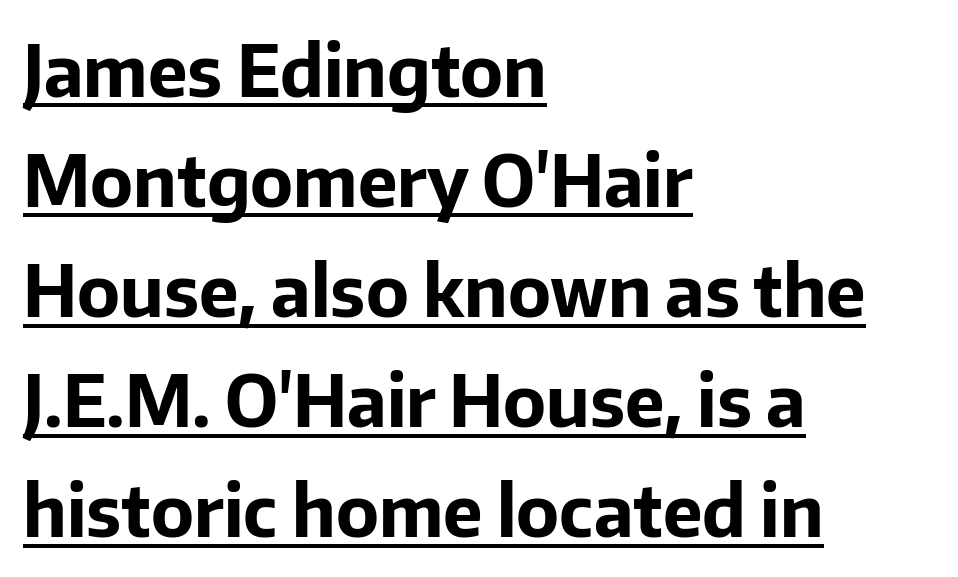
The image shows 71 px bold sans-serif type, upright; set left-aligned, normal line spacing (1.55x), normal letter spacing, underlined; low stroke contrast and a medium x-height.
